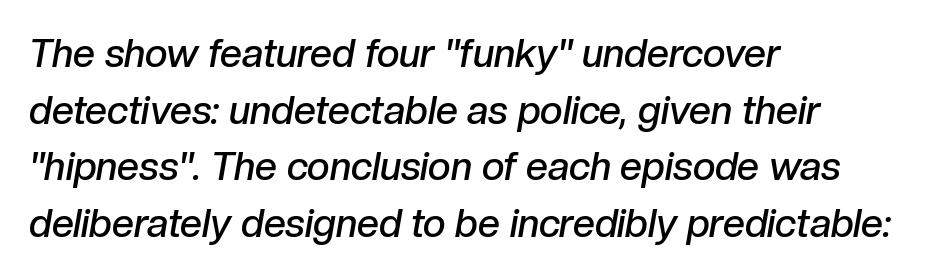
The image shows 39 px semibold type, italic (leaning right); set left-aligned, normal line spacing (1.45x), normal letter spacing, not underlined; low stroke contrast and a medium x-height.
